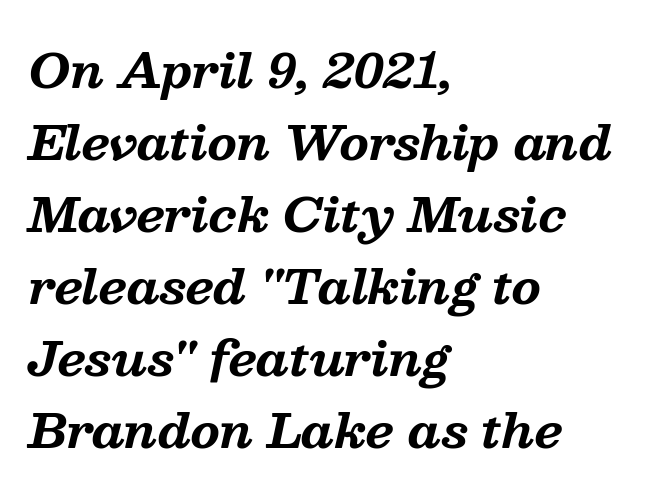
When letters slant like this, we call the style italic. Its strokes are broad and dark, the hallmark of bold type. The passage is arranged the way most books set body copy — flush left. The space beneath each line is pristine and unruled. Proportional: the letters do not fall into vertical columns. The rendering keeps characters at their native spacing.
